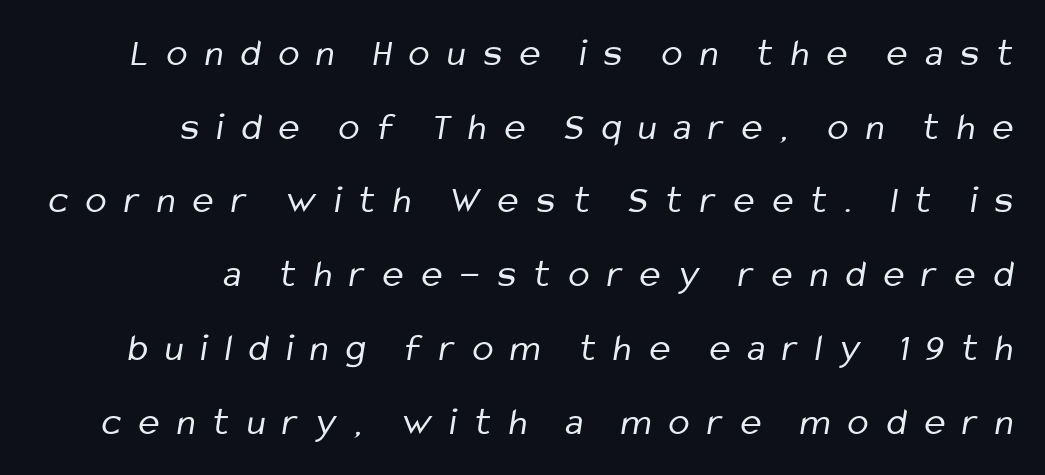
{"serif": "no", "bold": "no", "weight": "regular", "width": "condensed", "stroke_contrast": "low", "x_height": "medium", "monospaced": "no", "underline": "no", "line_spacing_ratio": 1.89, "letter_spacing": "wide", "letter_spacing_em": 0.45, "glyph_px": 39}
